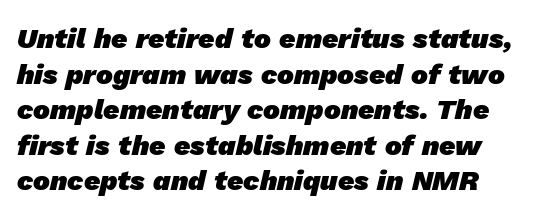
Q: Is the text bold? A: Yes.
Q: Is the typeface a serif or a sans-serif typeface? A: Sans-serif.
Q: Is the text underlined? A: No.
Q: Is the spacing between letters normal or unusually wide? A: Normal.
Q: Is the spacing between lines tight, normal or loose? A: Normal.
Q: Width (condensed, normal, or wide)? A: Normal.
Q: Stroke contrast? A: Low.
Q: x-height? A: Medium.
Q: Monospaced? A: No.
